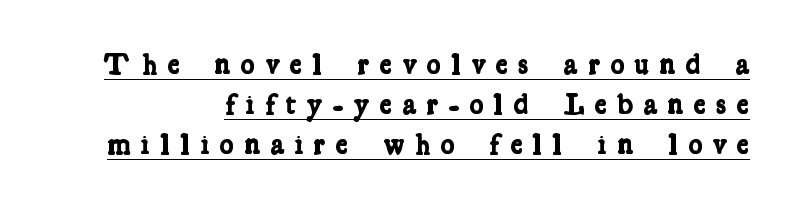
{"serif": "yes", "bold": "yes", "weight": "bold", "width": "condensed", "stroke_contrast": "low", "x_height": "medium", "monospaced": "no", "underline": "yes", "line_spacing": "normal", "line_spacing_ratio": 1.33, "letter_spacing": "wide", "letter_spacing_em": 0.34, "glyph_px": 30}
